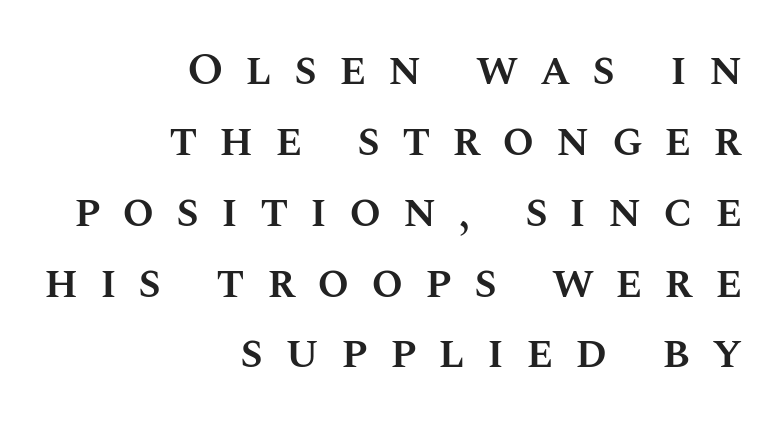
Q: Is the text bold? A: Semi-bold.
Q: Is the text italic (slanted)? A: No, it is upright.
Q: Is the text underlined? A: No.
Q: How is the paragraph aligned? A: Right-aligned.
Q: Is the spacing between letters normal or unusually wide? A: Unusually wide.
Q: Is the spacing between lines tight, normal or loose? A: Normal.
Q: Width (condensed, normal, or wide)? A: Normal.
Q: Stroke contrast? A: Medium.
Q: x-height? A: Large.
Q: Monospaced? A: No.
